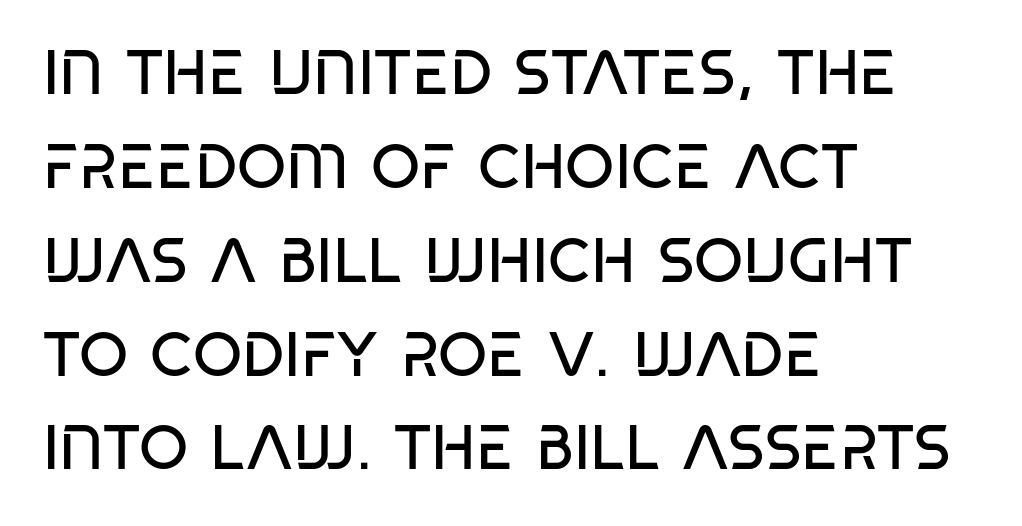
Q: Is the text bold? A: No.
Q: Is the typeface a serif or a sans-serif typeface? A: Sans-serif.
Q: Is the text underlined? A: No.
Q: How is the paragraph aligned? A: Left-aligned.
Q: Is the spacing between letters normal or unusually wide? A: Normal.
Q: Is the spacing between lines tight, normal or loose? A: Normal.
Q: Width (condensed, normal, or wide)? A: Condensed.
Q: Stroke contrast? A: Low.
Q: x-height? A: Large.
Q: Monospaced? A: No.
